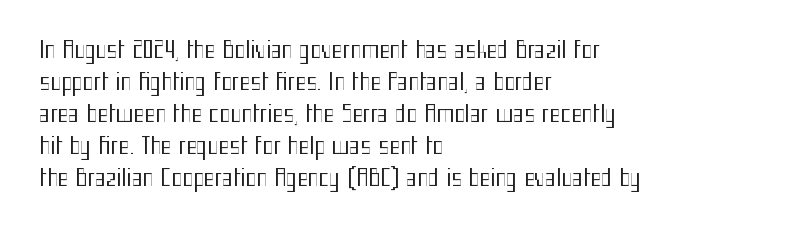
{"italic": "no", "bold": "no", "underline": "no", "align": "left", "line_spacing": "normal", "line_spacing_ratio": 1.39, "letter_spacing": "normal", "letter_spacing_em": 0.0, "glyph_px": 23}
